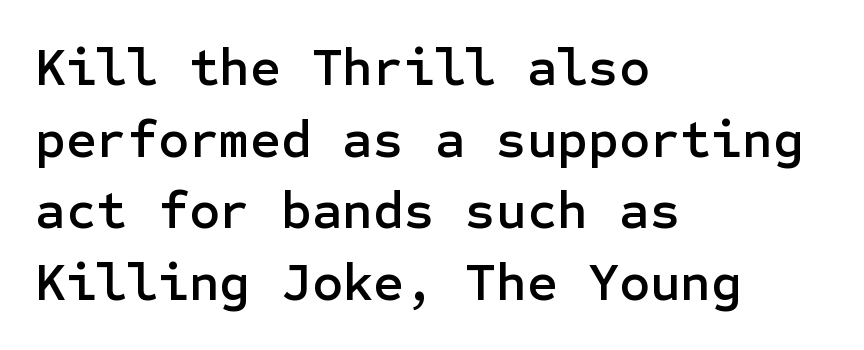
Notice how descenders clear the ascenders below comfortably — that's standard leading. Rendered with straight, roman letterforms. A sans-serif font was chosen for this passage. Layout note: lines flush left. This rendering leaves character spacing at its baseline value.
